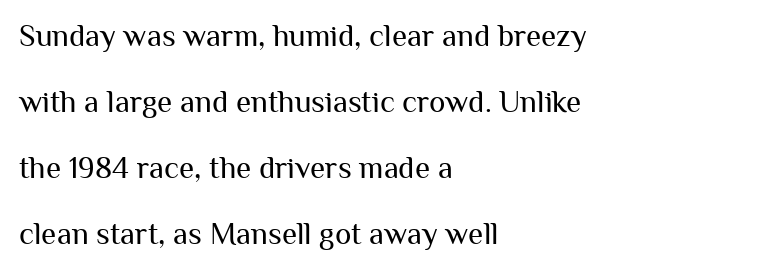
In terms of posture, this sample is upright. These glyphs show unthickened strokes, regular width or finer. Caption: standard tracking, unaltered. Widely set lines give the paragraph a tall, airy silhouette.
